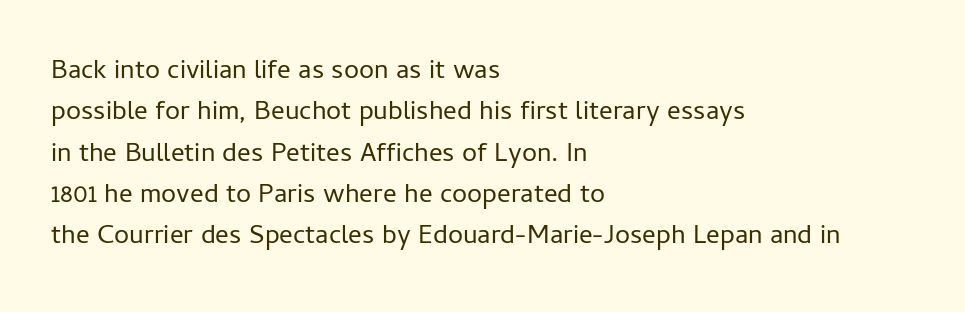
In terms of leading, this rendering sits right in the middle. The lettering stays uniformly vertical, giving the passage a roman look. Decoration check: the copy has no underline. The passage shown is not bold in any degree. How are the letters spaced? Ordinarily, with no added tracking.
